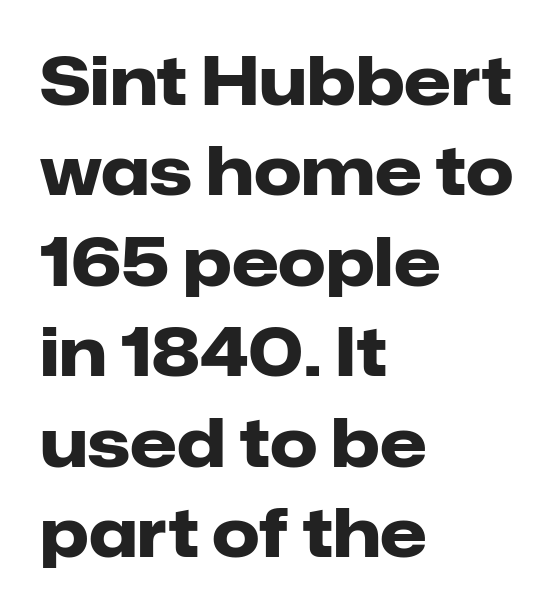
{"serif": "no", "italic": "no", "bold": "yes", "weight": "heavy", "width": "normal", "stroke_contrast": "low", "x_height": "medium", "monospaced": "no", "underline": "no", "align": "left", "line_spacing": "normal", "line_spacing_ratio": 1.35, "letter_spacing": "normal", "letter_spacing_em": 0.0, "glyph_px": 67}
